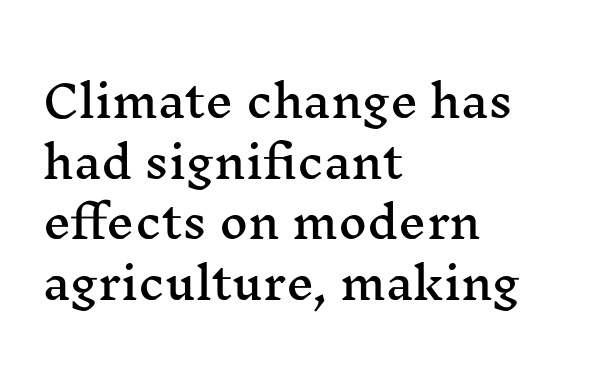
Q: Is the text italic (slanted)? A: No, it is upright.
Q: Is the typeface a serif or a sans-serif typeface? A: Serif.
Q: Is the text underlined? A: No.
Q: How is the paragraph aligned? A: Left-aligned.
Q: Is the spacing between letters normal or unusually wide? A: Normal.
Q: Is the spacing between lines tight, normal or loose? A: Normal.
Q: Width (condensed, normal, or wide)? A: Wide.
Q: Stroke contrast? A: Medium.
Q: x-height? A: Medium.
Q: Monospaced? A: No.
